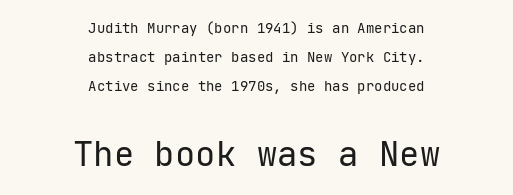
{"serif": "no", "italic": "no", "bold": "no", "weight": "regular", "width": "normal", "stroke_contrast": "low", "x_height": "medium", "monospaced": "yes", "underline": "no", "align": "center", "line_spacing": "loose", "line_spacing_ratio": 2.06, "letter_spacing": "normal", "letter_spacing_em": 0.0, "larger_block": "second", "size_ratio": 2.43, "glyph_px": 34}
